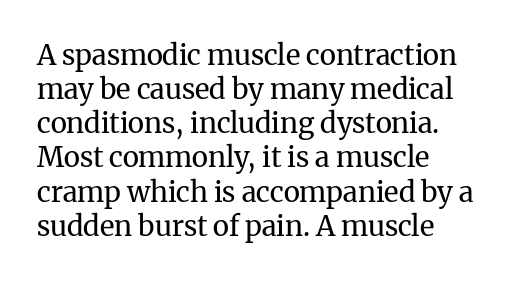
{"serif": "yes", "italic": "no", "bold": "no", "weight": "regular", "width": "normal", "stroke_contrast": "medium", "x_height": "medium", "monospaced": "no", "underline": "no", "align": "left", "line_spacing_ratio": 1.22, "letter_spacing": "normal", "letter_spacing_em": 0.0, "glyph_px": 28}
